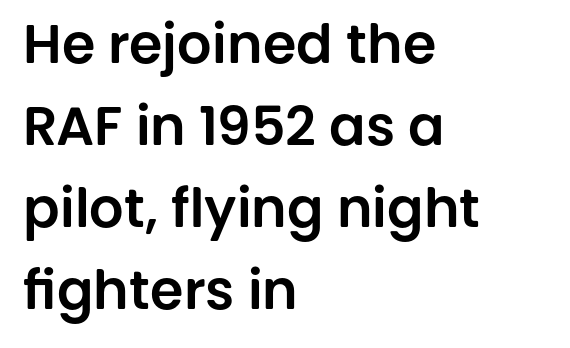
Beneath every word, the page is bare. Default kerning and tracking; the words read as compact shapes. The type family on display is of the sans-serif kind. Vertical spacing — default. Think of a printed novel: that variable character pitch is what you see here.
